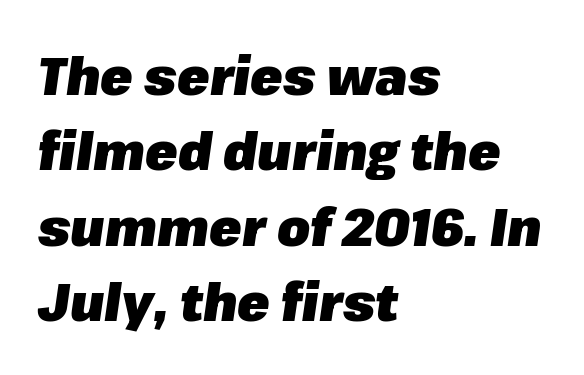
The face used here has a pronounced slope to its letters. Leading matches the norm, producing a regular column. Quick note: underline off. In terms of letterspacing, this is plain default setting. The rendering uses natural spacing where letterforms have individual widths.
